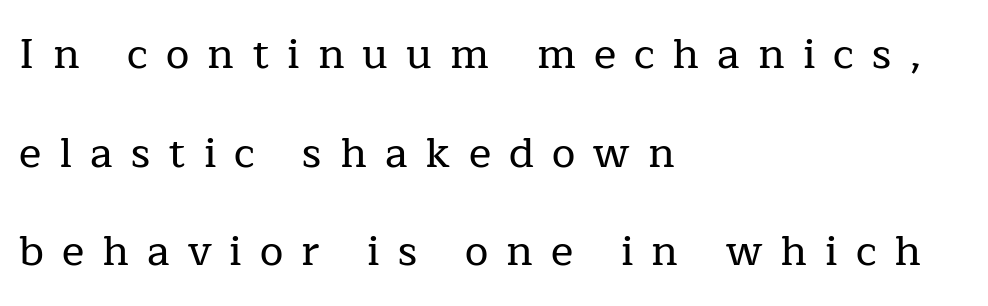
{"serif": "yes", "italic": "no", "width": "normal", "stroke_contrast": "low", "x_height": "medium", "monospaced": "no", "underline": "no", "align": "left", "line_spacing": "loose", "line_spacing_ratio": 2.35, "letter_spacing": "wide", "letter_spacing_em": 0.43, "glyph_px": 42}
